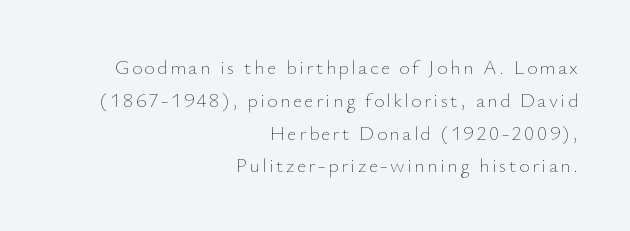
The image shows 20 px text type, upright; set right-aligned, normal line spacing (1.64x), not underlined.
